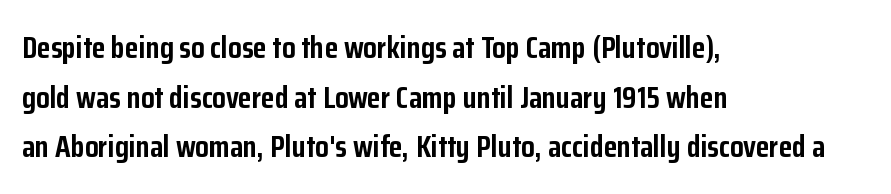
A clean baseline with only descenders dipping below it. Serifs: no, the terminals of the letterforms are clean. In terms of leading, this rendering sits right in the middle. The type is set solid horizontally, with unmodified tracking. Strokes here are thick enough to call this a true bold. Think of a printed novel: that variable character pitch is what you see here.
